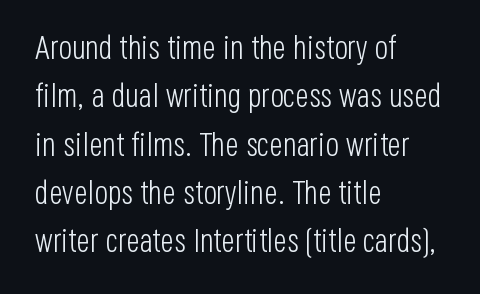
The image shows 32 px light, condensed sans-serif type, upright; set left-aligned, normal line spacing (1.51x), normal letter spacing, not underlined; low stroke contrast and a large x-height.
